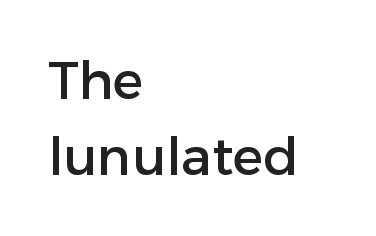
The passage shown is typed in a proportional face where columns would drift. There is no visible air inserted between adjacent glyphs. The foot of each line stays bare and open. Does the lettering tilt? It doesn't — this is upright. Check where the strokes stop: nothing finishes them off — pure sans. Casual observation: everything's shoved over to the left.
